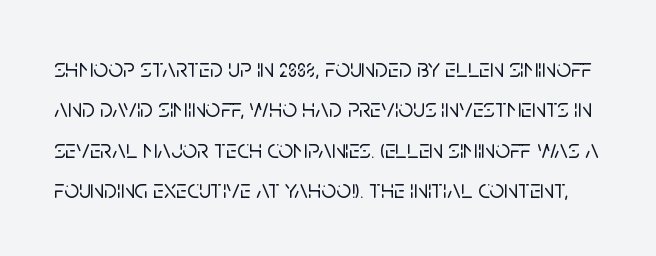
Letters rest on an invisible, unmarked baseline. Rows of type keep a routine distance in the vertical direction. A roman cut, with each character standing at attention. Standard letterfit; no display-style spreading of the glyphs.
